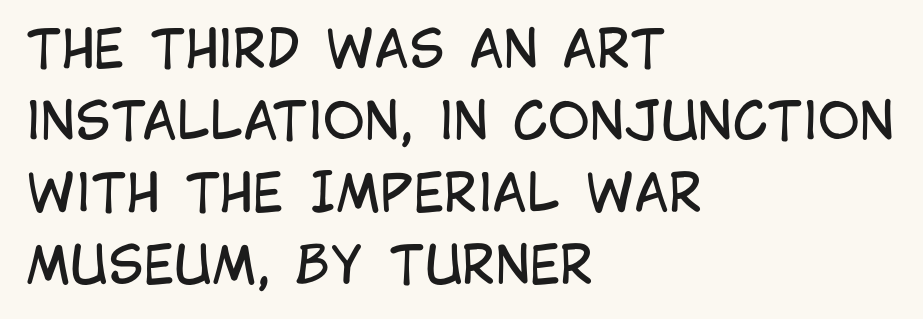
The image shows 51 px regular-weight, condensed sans-serif type, upright; set left-aligned, normal line spacing (1.41x), normal letter spacing, not underlined; low stroke contrast and a large x-height.
